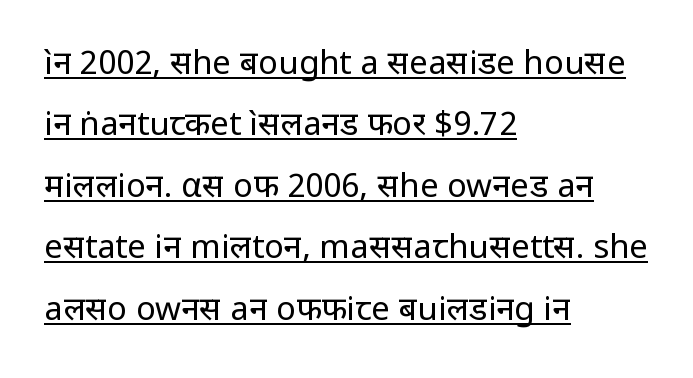
Q: Is the text bold? A: No.
Q: Is the text italic (slanted)? A: No, it is upright.
Q: Is the typeface a serif or a sans-serif typeface? A: Sans-serif.
Q: Is the text underlined? A: Yes.
Q: How is the paragraph aligned? A: Left-aligned.
Q: Is the spacing between letters normal or unusually wide? A: Normal.
Q: Width (condensed, normal, or wide)? A: Normal.
Q: Stroke contrast? A: Low.
Q: x-height? A: Medium.
Q: Monospaced? A: No.
